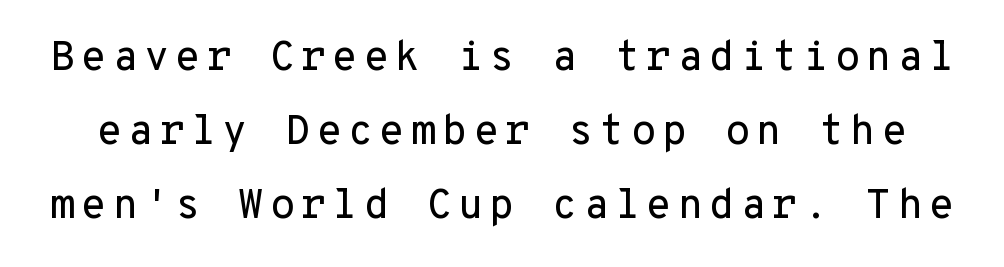
Q: Is the text italic (slanted)? A: No, it is upright.
Q: Is the typeface a serif or a sans-serif typeface? A: Sans-serif.
Q: Is the text underlined? A: No.
Q: Width (condensed, normal, or wide)? A: Normal.
Q: Stroke contrast? A: Low.
Q: x-height? A: Medium.
Q: Monospaced? A: Yes.
